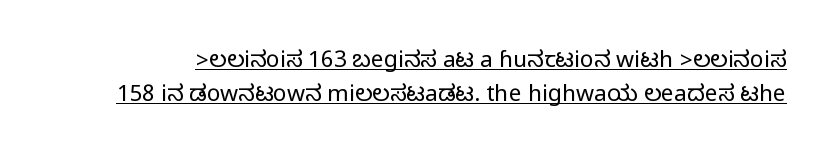
{"italic": "no", "underline": "yes", "line_spacing": "normal", "line_spacing_ratio": 1.48, "letter_spacing": "normal", "letter_spacing_em": 0.0, "glyph_px": 23}
